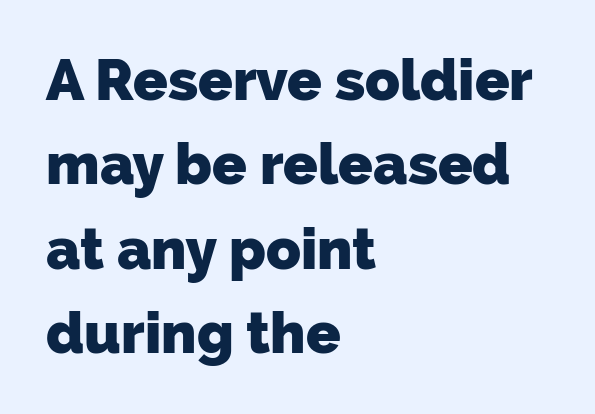
The rendering uses natural spacing where letterforms have individual widths. Heavy, bold letterforms. The paragraph has a hard left edge and a soft right edge. Horizontal bands of white between lines are of average thickness. Observe the absence of serifs on each vertical stroke in this sample.
